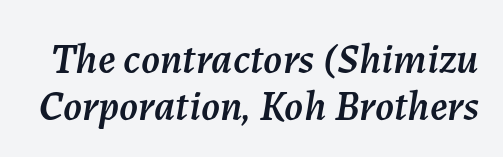
In terms of leading, this rendering errs on the cramped side. Do the characters align in a grid? No, the font is proportional. Every character sits at an angle, as italics do. The rendering keeps characters at their native spacing.
